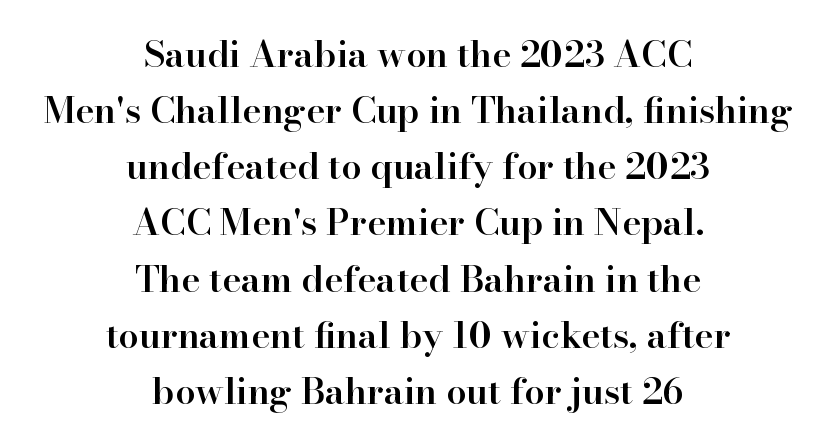
{"serif": "yes", "italic": "no", "bold": "semi", "weight": "semibold", "width": "normal", "stroke_contrast": "high", "x_height": "small", "monospaced": "no", "underline": "no", "align": "center", "line_spacing": "normal", "line_spacing_ratio": 1.56, "letter_spacing": "normal", "letter_spacing_em": 0.0, "glyph_px": 36}
